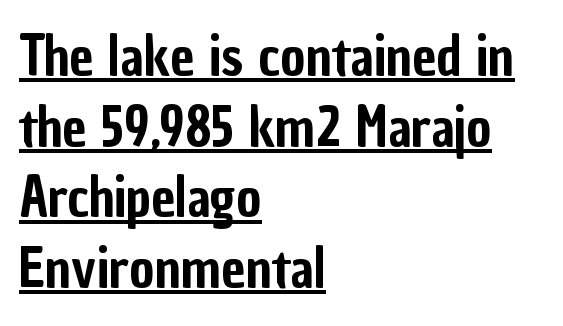
The image shows 54 px condensed sans-serif type, upright; set left-aligned, normal line spacing (1.31x), normal letter spacing, underlined; low stroke contrast and a medium x-height.
